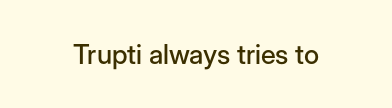
This rendering leaves character spacing at its baseline value. Has an underline been added? It has not. No italicization has been applied; the sample stays upright.
